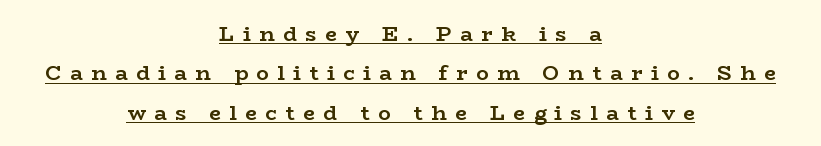
Italic? Not at all — the glyphs are vertical. Students, this is bold: see how much ink each stroke carries. This rendering uses center alignment, leaving both contours irregular but symmetric. The line texture is sparse and dotted thanks to wide tracking.
